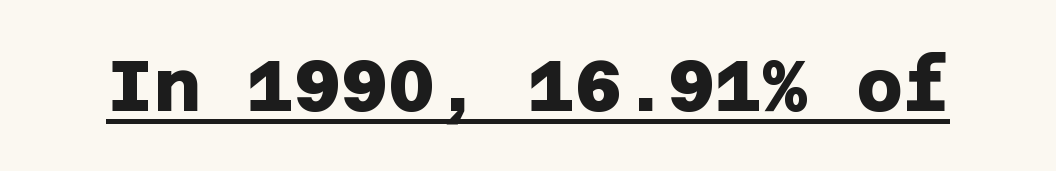
Standard letterfit; no display-style spreading of the glyphs. These words are printed bold, with thick strokes throughout. This is sans-serif lettering, the kind often seen on screens and signage. In designer terms, the underline attribute is active on this setting.
